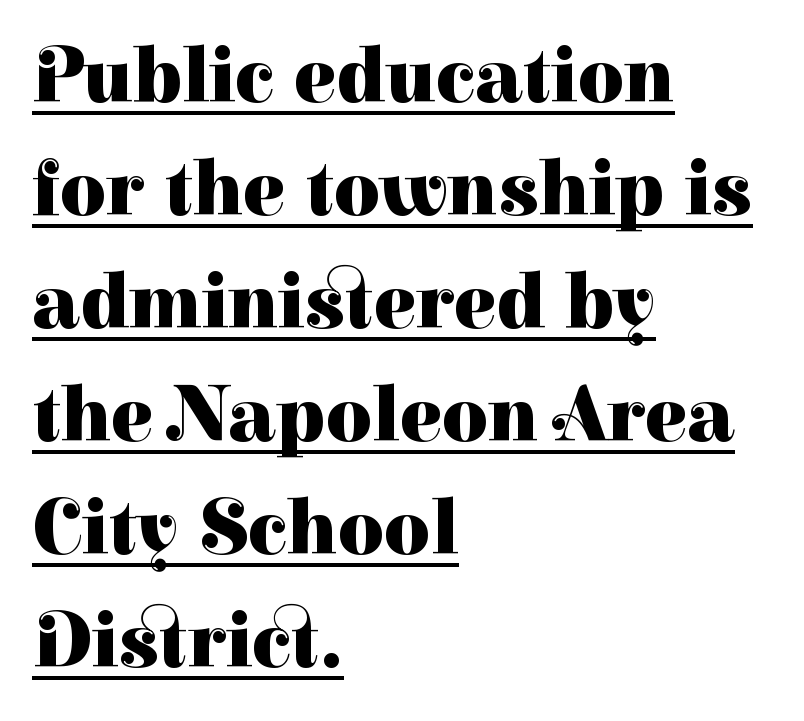
The image shows 79 px heavy serif type, upright; set left-aligned, normal line spacing (1.43x), normal letter spacing, underlined; high stroke contrast and a medium x-height.
